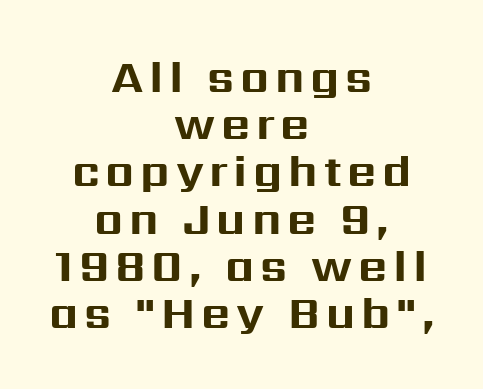
{"serif": "no", "italic": "no", "bold": "yes", "weight": "bold", "width": "normal", "stroke_contrast": "medium", "x_height": "medium", "monospaced": "no", "underline": "no", "align": "center", "line_spacing": "tight", "line_spacing_ratio": 1.05, "glyph_px": 45}
